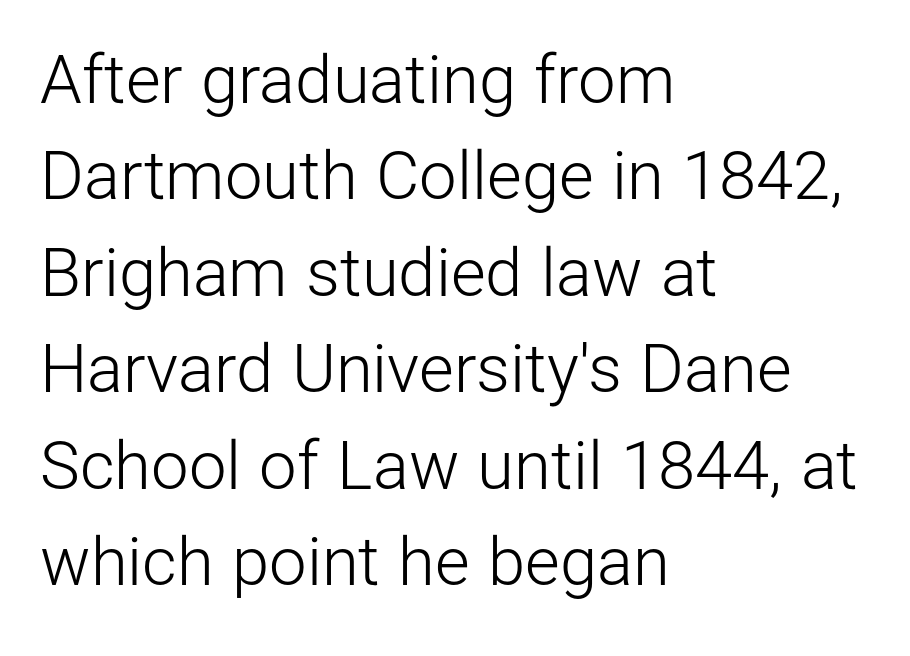
The image shows 67 px light sans-serif type, upright; set left-aligned, normal line spacing (1.44x), normal letter spacing, not underlined; low stroke contrast and a medium x-height.
